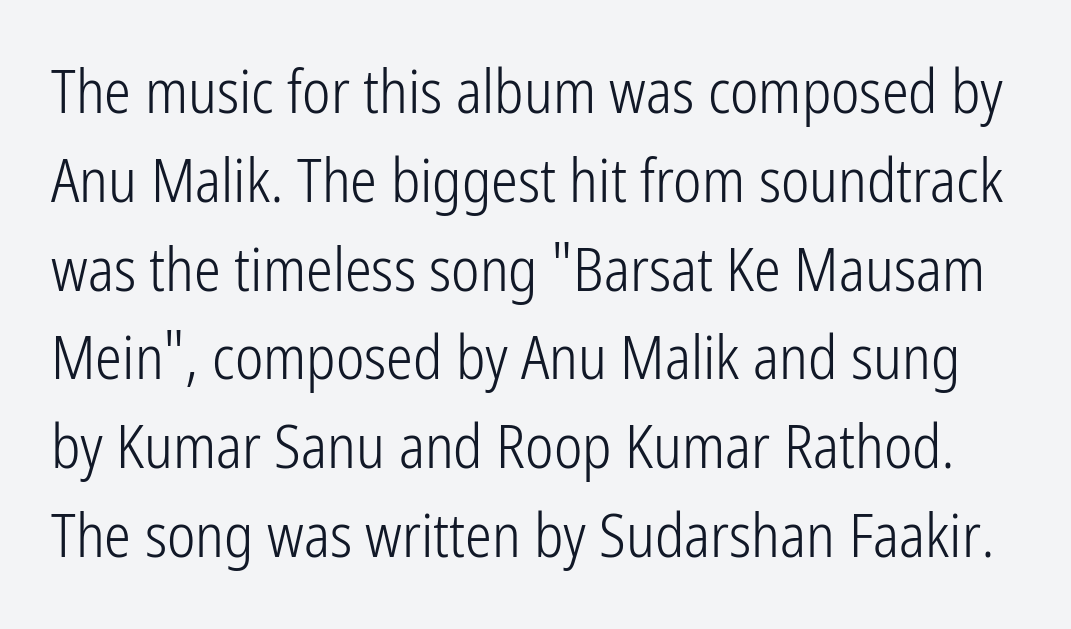
The image shows 60 px light, condensed sans-serif type, upright; set normal line spacing (1.48x), normal letter spacing, not underlined; low stroke contrast and a medium x-height.
